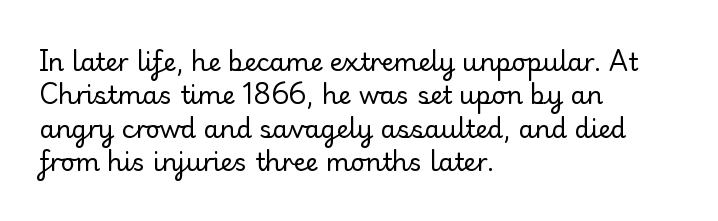
The image shows 25 px text type, upright; set left-aligned, normal line spacing (1.34x), normal letter spacing, not underlined.
